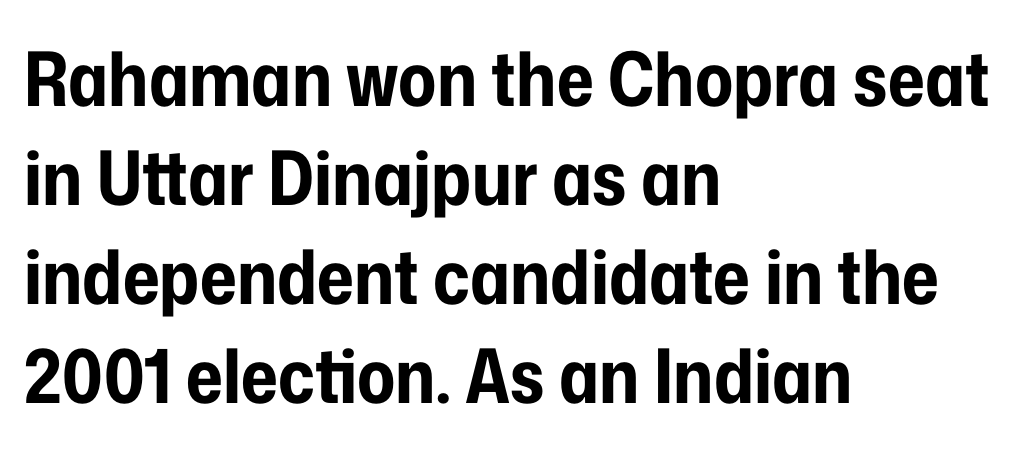
Is this a fixed-width face? No — the glyphs have proportional, varying widths. The designer left line spacing at the default. Compared with typical body copy, the letter spacing here is the same. This sample uses an upright cut, with every glyph sitting square on the baseline.
